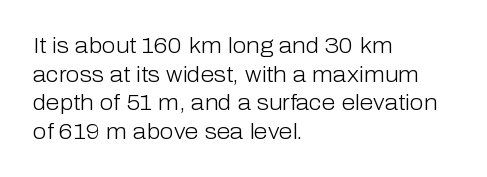
The image shows 22 px text type, upright; set left-aligned, normal line spacing (1.3x), normal letter spacing, not underlined.
